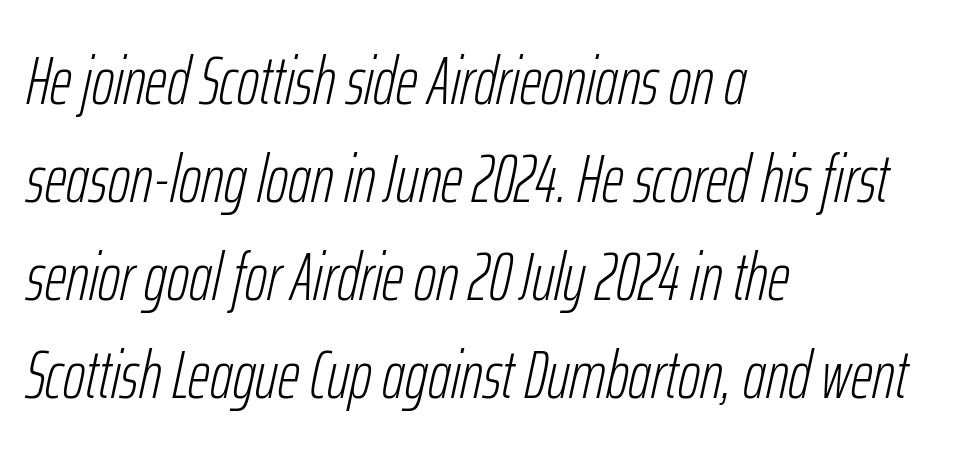
Characters follow at the spacing the type designer built in. This is not heavy type; no bold has been used. Is this a fixed-width face? No — the glyphs have proportional, varying widths. Observe the lean: these are italic letterforms.
